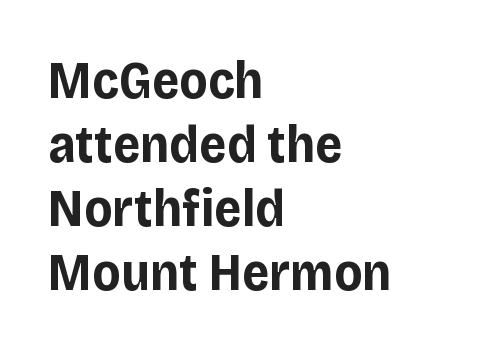
These words are printed bold, with thick strokes throughout. The line texture is even and compact thanks to regular tracking. Quick note: not italic, upright. A bare baseline throughout the passage. Serif or sans? Sans — the stroke terminals are bare.
